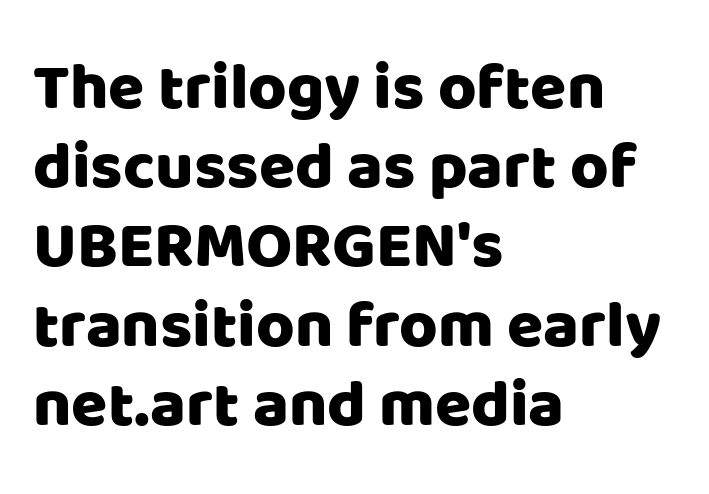
Look at the tracking — it's just the regular setting, nothing added. Regarding serifs, this sample does without them. Rendered with straight, roman letterforms. Each letter keeps its own natural width here, so spacing adapts to shape. Underline: absent. In CSS terms this would be text-align: left.
